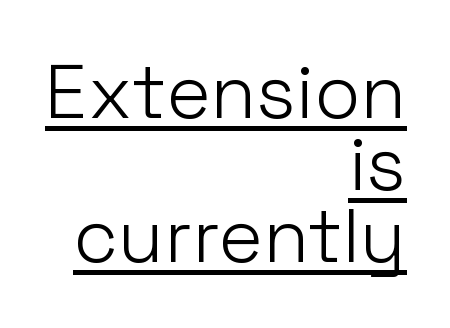
The image shows 75 px light sans-serif type, upright; set right-aligned, tight line spacing (0.96x), normal letter spacing, underlined; low stroke contrast and a medium x-height.
